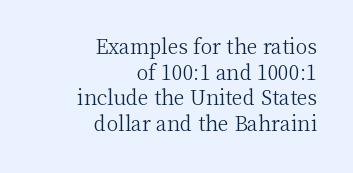
The space beneath each line is pristine and unruled. Line endings align vertically; line beginnings do not. You can tell it's not italic because the verticals are truly vertical. The line-height multiplier appears to be the usual default. Does extra space separate the letters? No, they use regular spacing.
